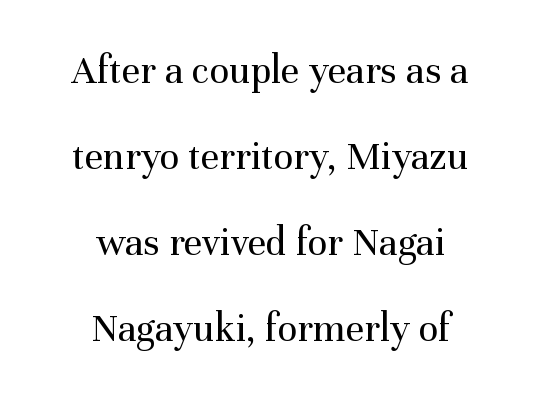
This is serif lettering, the kind often seen in printed books. Do the characters align in a grid? No, the font is proportional. Each stroke keeps to a modest, everyday thickness or less. Honestly, the letter spacing is just normal — you wouldn't notice it.
